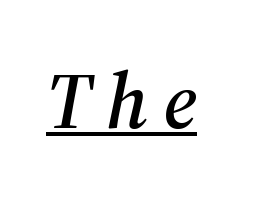
Q: Is the text italic (slanted)? A: Yes, it leans right by about 12 degrees.
Q: Is the typeface a serif or a sans-serif typeface? A: Serif.
Q: Is the text underlined? A: Yes.
Q: Is the spacing between letters normal or unusually wide? A: Unusually wide.
Q: Width (condensed, normal, or wide)? A: Normal.
Q: Stroke contrast? A: Medium.
Q: x-height? A: Medium.
Q: Monospaced? A: No.
